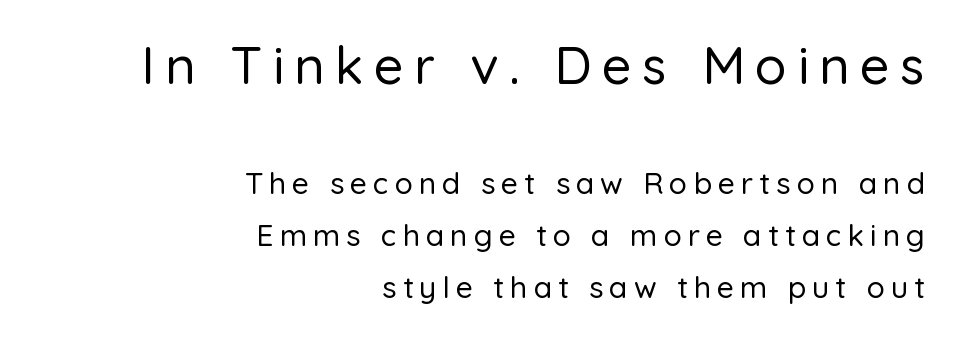
{"serif": "no", "italic": "no", "width": "normal", "stroke_contrast": "low", "x_height": "medium", "monospaced": "no", "underline": "no", "align": "right", "line_spacing_ratio": 1.74, "letter_spacing": "wide", "letter_spacing_em": 0.2, "larger_block": "first", "size_ratio": 1.73, "glyph_px": 52}
